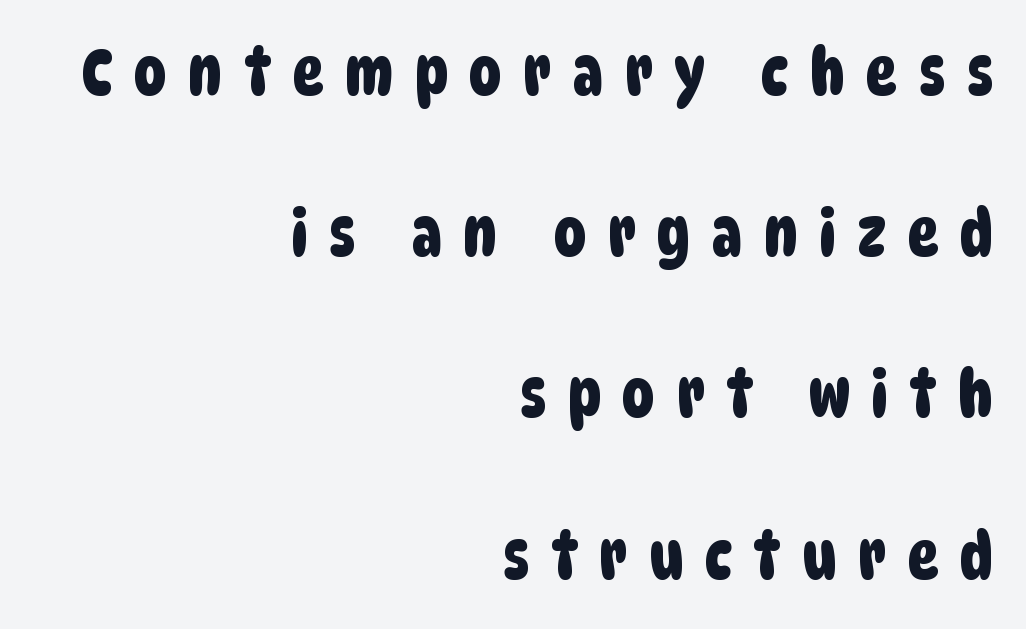
Q: Is the typeface a serif or a sans-serif typeface? A: Sans-serif.
Q: Is the text underlined? A: No.
Q: How is the paragraph aligned? A: Right-aligned.
Q: Is the spacing between letters normal or unusually wide? A: Unusually wide.
Q: Is the spacing between lines tight, normal or loose? A: Loose.
Q: Width (condensed, normal, or wide)? A: Condensed.
Q: Stroke contrast? A: Low.
Q: x-height? A: Large.
Q: Monospaced? A: No.
